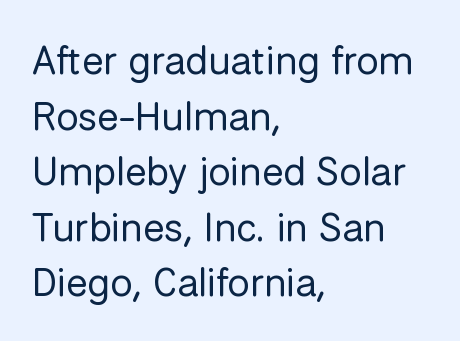
The lines in this sample share a left origin and differ only in where they stop. A typesetter would mark this as roman, not italic. The weight tops out at a normal text grade. This sample has the flowing, uneven cadence of proportional lettering.
